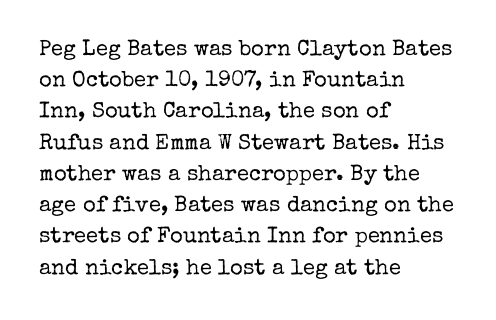
The image shows 22 px text type, upright; set left-aligned, normal line spacing (1.42x), normal letter spacing, not underlined.
